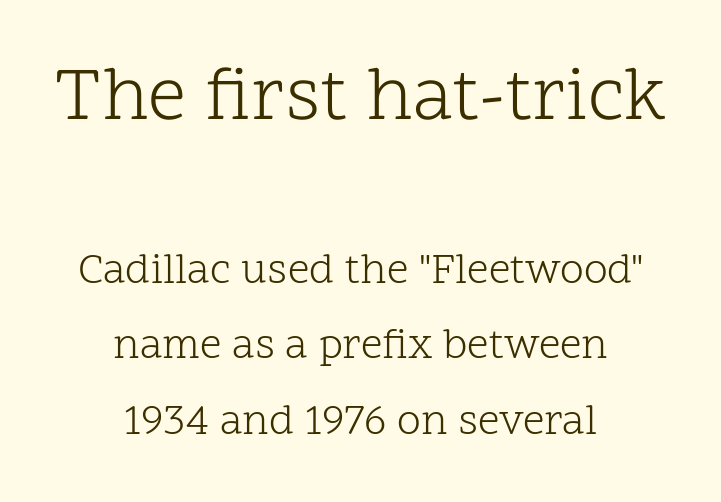
Q: Is the text bold? A: No.
Q: Is the text italic (slanted)? A: No, it is upright.
Q: Is the typeface a serif or a sans-serif typeface? A: Serif.
Q: Is the text underlined? A: No.
Q: How is the paragraph aligned? A: Centered.
Q: Is the spacing between letters normal or unusually wide? A: Normal.
Q: Which block of text is set in a larger size, the first (top) or the second (bottom)? A: The first (top) one.
Q: Width (condensed, normal, or wide)? A: Normal.
Q: Stroke contrast? A: Low.
Q: x-height? A: Medium.
Q: Monospaced? A: No.
